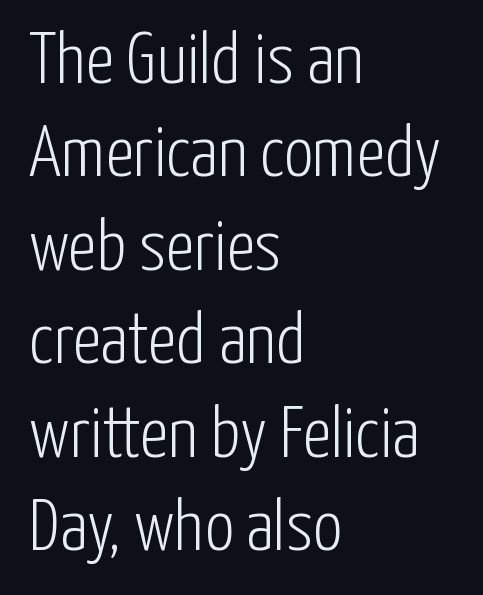
The image shows 73 px light, condensed sans-serif type, upright; set left-aligned, normal line spacing (1.28x), normal letter spacing, not underlined; low stroke contrast and a medium x-height.
